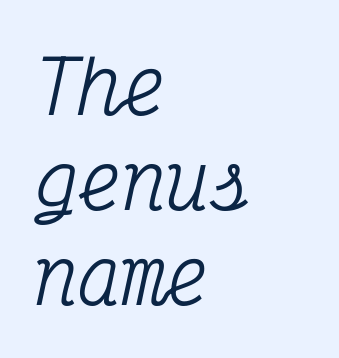
The image shows 73 px condensed serif type, italic (leaning right), monospaced; set left-aligned, normal line spacing (1.3x), normal letter spacing, not underlined; medium stroke contrast and a medium x-height.
